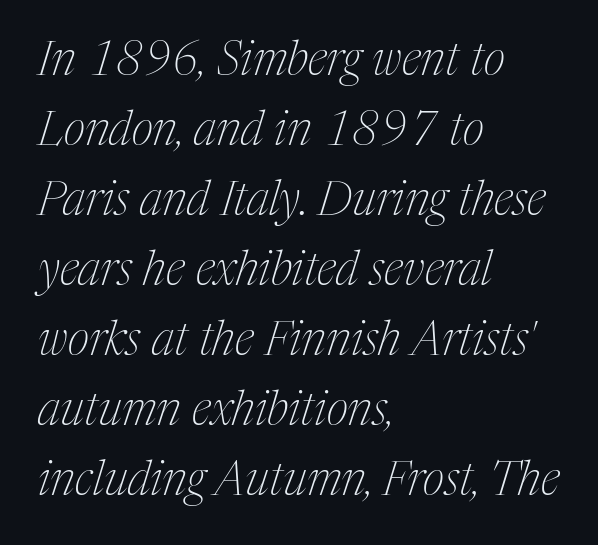
Q: Is the text bold? A: No.
Q: Is the text italic (slanted)? A: Yes, it leans right by about 17 degrees.
Q: Is the typeface a serif or a sans-serif typeface? A: Serif.
Q: Is the text underlined? A: No.
Q: How is the paragraph aligned? A: Left-aligned.
Q: Is the spacing between letters normal or unusually wide? A: Normal.
Q: Is the spacing between lines tight, normal or loose? A: Normal.
Q: Width (condensed, normal, or wide)? A: Condensed.
Q: Stroke contrast? A: Medium.
Q: x-height? A: Medium.
Q: Monospaced? A: No.
